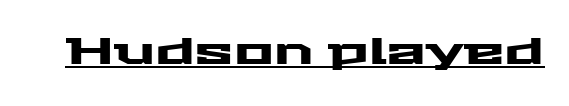
This is sans-serif lettering, the kind often seen on screens and signage. Spacing between characters is what you'd get straight out of the box. These lines were composed using upright roman letters. The face used here is proportionally spaced, like ordinary book or web type. What decoration does the sample have? An underline.
